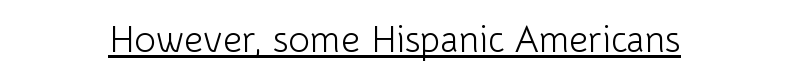
The passage shown is typed in a proportional face where columns would drift. Inter-character spacing is left at the font's built-in metrics. I'd call this a sans setting — the letters go barefoot. The letterforms sit at book weight or below. The letters stand straight up with perfectly vertical stems.
